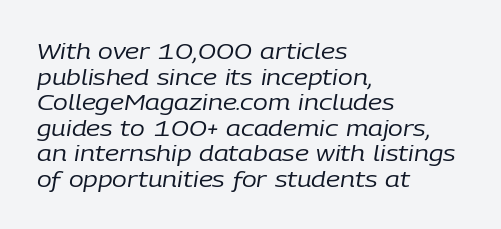
A light-to-regular cut is what we see here. The tracking reads as untouched default to a designer's eye. The compositor pushed each line to the left boundary. Letters rest on an invisible, unmarked baseline.
